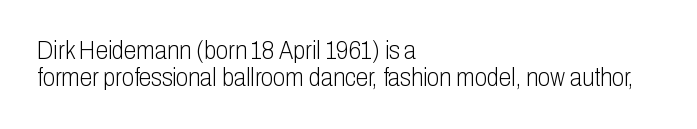
The image shows 25 px text type, upright; set left-aligned, tight line spacing (1.08x), normal letter spacing, not underlined.
